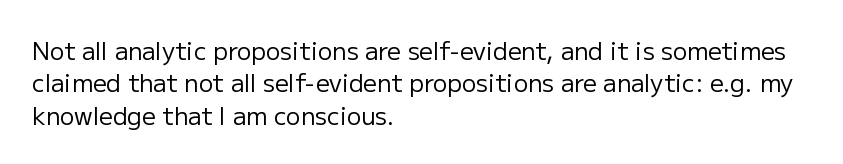
The image shows 24 px text type, upright; set left-aligned, normal line spacing (1.35x), normal letter spacing, not underlined.
